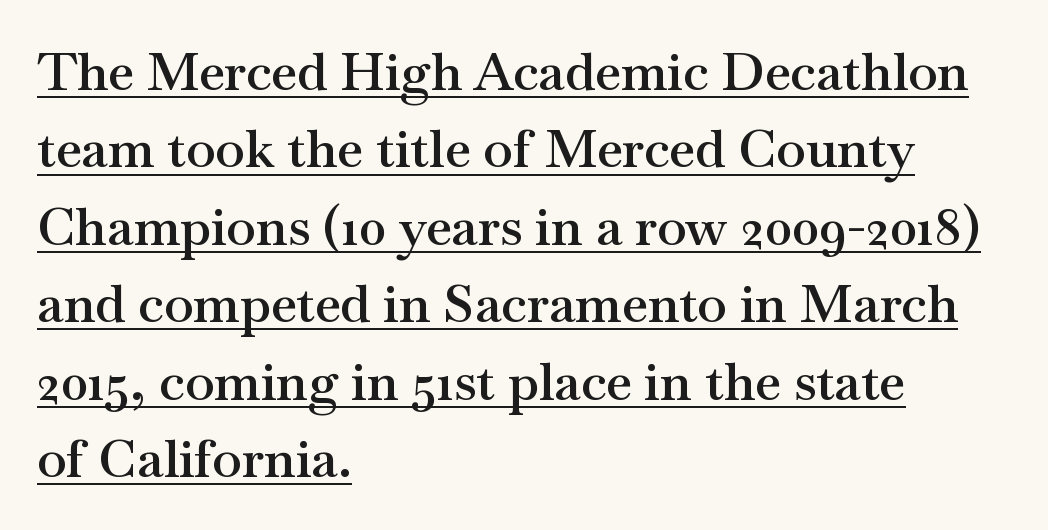
{"serif": "yes", "italic": "no", "bold": "semi", "weight": "semibold", "width": "wide", "stroke_contrast": "medium", "x_height": "small", "monospaced": "no", "underline": "yes", "align": "left", "line_spacing": "normal", "line_spacing_ratio": 1.46, "letter_spacing": "normal", "letter_spacing_em": 0.0, "glyph_px": 53}
